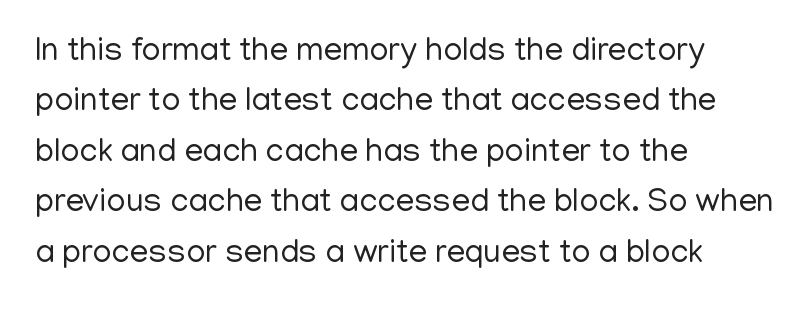
{"serif": "no", "italic": "no", "bold": "no", "weight": "regular", "width": "normal", "stroke_contrast": "low", "x_height": "medium", "monospaced": "no", "underline": "no", "align": "left", "line_spacing": "normal", "line_spacing_ratio": 1.53, "letter_spacing": "normal", "letter_spacing_em": 0.0, "glyph_px": 33}
